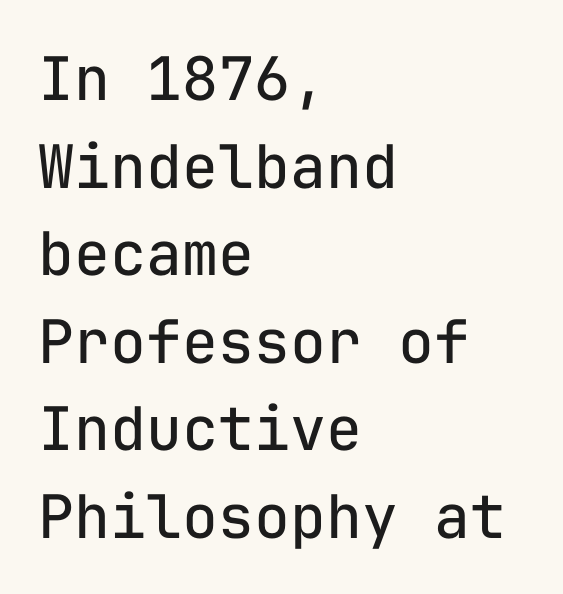
Honestly, the row spacing looks completely unremarkable. Beneath every word, the page is bare. The passage shown is typeset with a sans-serif family. The characters are drawn with everyday or finer stroke widths. One-word summary of the alignment: left. The specimen reads as upright at a glance.
